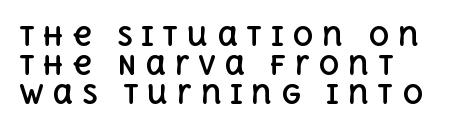
Compared with typical body copy, the letter spacing here is much looser. Underline: absent. Leading is clearly below the norm, producing a dense column. As a designer I'd log this as weight 700, bold. Does the copy run flush right? No — it runs flush left. Style check: upright.
